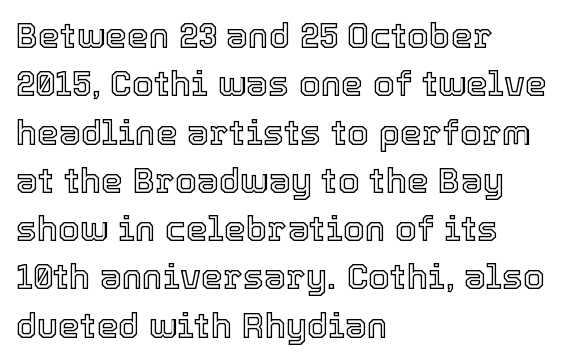
Q: Is the text italic (slanted)? A: No, it is upright.
Q: Is the text underlined? A: No.
Q: How is the paragraph aligned? A: Left-aligned.
Q: Is the spacing between letters normal or unusually wide? A: Normal.
Q: Is the spacing between lines tight, normal or loose? A: Normal.
Q: Width (condensed, normal, or wide)? A: Normal.
Q: x-height? A: Medium.
Q: Monospaced? A: No.
